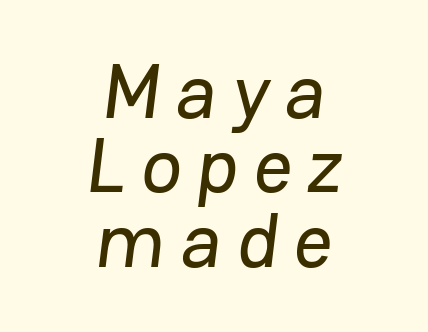
{"serif": "no", "width": "normal", "stroke_contrast": "low", "x_height": "medium", "monospaced": "no", "underline": "no", "align": "center", "line_spacing": "tight", "line_spacing_ratio": 0.98, "letter_spacing": "wide", "letter_spacing_em": 0.2, "glyph_px": 76}
